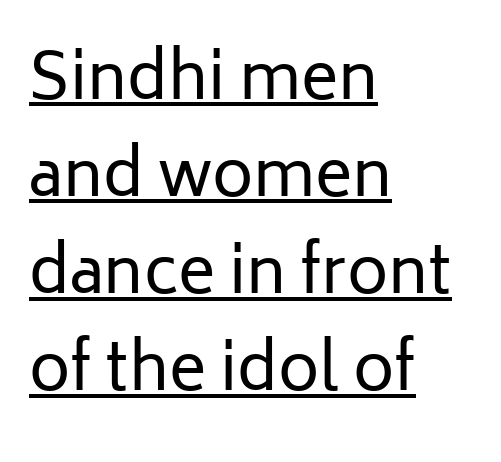
The image shows 63 px regular-weight sans-serif type, upright; set left-aligned, normal line spacing (1.54x), normal letter spacing, underlined; low stroke contrast and a medium x-height.
